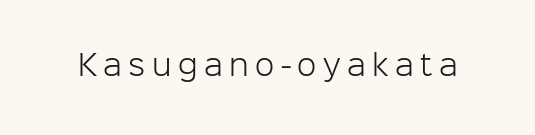
The image shows 28 px light sans-serif type, upright; set unusually wide letter spacing (+0.23 em), not underlined; low stroke contrast and a medium x-height.
